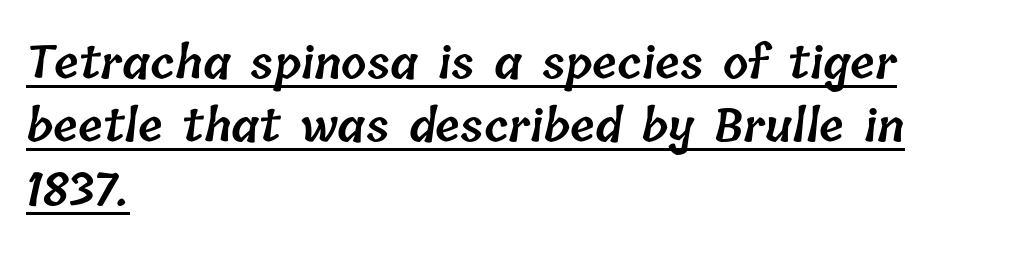
The image shows 45 px semibold type; set left-aligned, normal line spacing (1.41x), normal letter spacing, underlined; low stroke contrast and a medium x-height.
